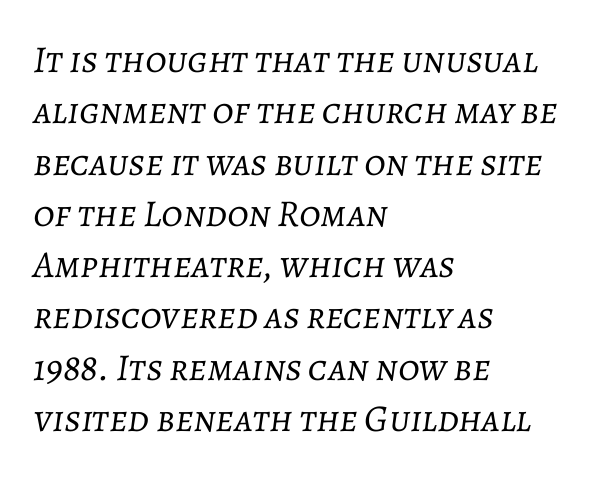
{"italic": "yes", "lean": "right", "slant_degrees": 7, "bold": "no", "weight": "light", "width": "normal", "stroke_contrast": "low", "x_height": "medium", "monospaced": "no", "underline": "no", "align": "left", "line_spacing": "normal", "line_spacing_ratio": 1.35, "letter_spacing": "normal", "letter_spacing_em": 0.0, "glyph_px": 38}
